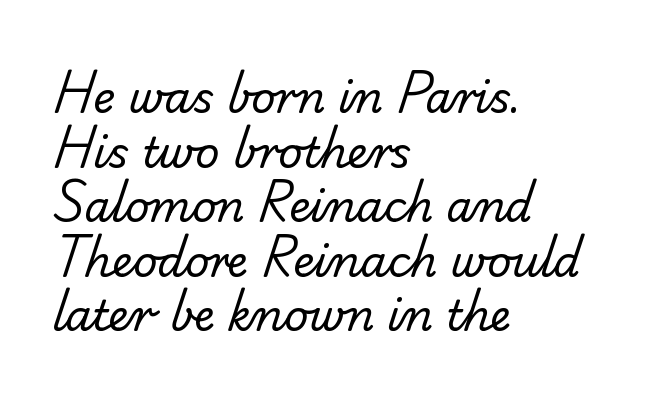
Vertical spacing — default. Nothing unusual about the tracking: characters are spaced as the font intends. Examine the stroke ends and you'll find no serifs. Think of a printed novel: that variable character pitch is what you see here.
